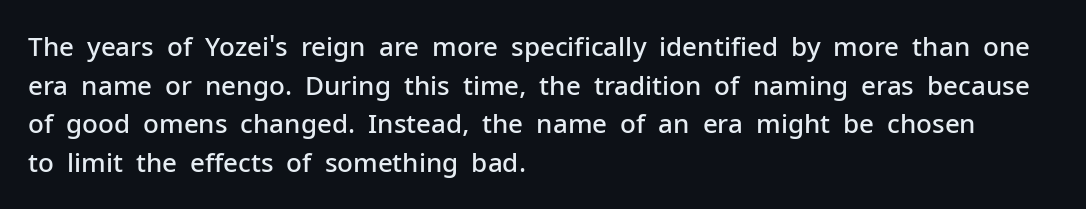
Q: Is the text bold? A: Semi-bold.
Q: Is the text italic (slanted)? A: No, it is upright.
Q: Is the text underlined? A: No.
Q: How is the paragraph aligned? A: Left-aligned.
Q: Is the spacing between letters normal or unusually wide? A: Normal.
Q: Is the spacing between lines tight, normal or loose? A: Normal.
